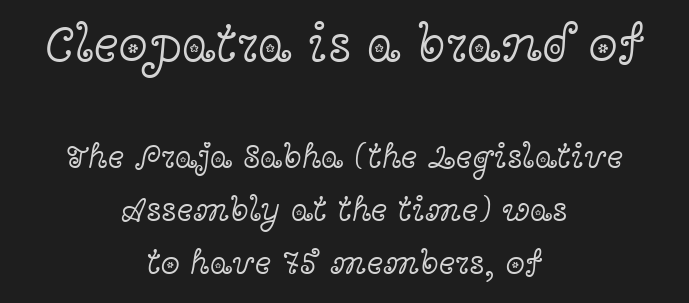
The image shows 53 px light, wide serif type, upright; set centered, normal line spacing (1.51x), normal letter spacing, not underlined; the first (top) block is 1.51x larger; a medium x-height.
